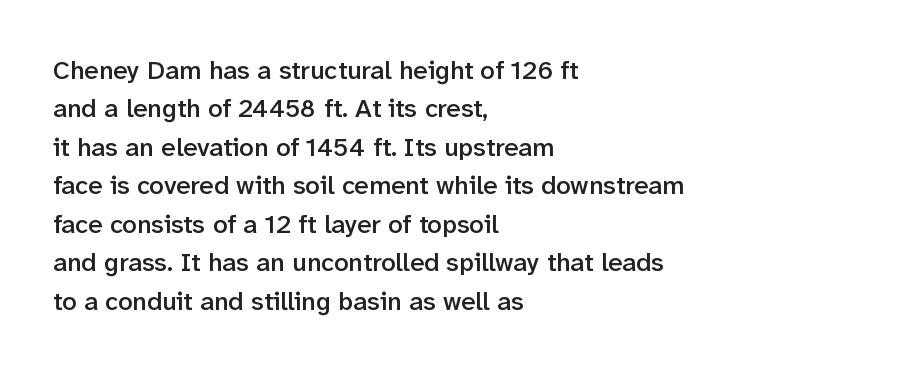
The lines are quadded left. Short note: letters normally spaced. Just letters on the line, the space beneath them empty. Look at the stroke-to-counter ratio: somewhat heavy, a semibold. Regular leading.
